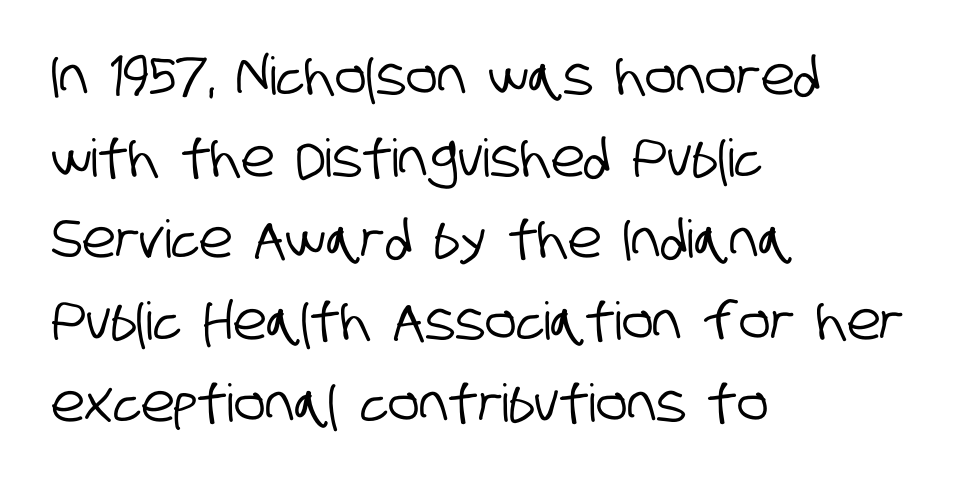
{"serif": "no", "width": "condensed", "stroke_contrast": "low", "x_height": "large", "monospaced": "no", "underline": "no", "align": "left", "line_spacing": "normal", "line_spacing_ratio": 1.57, "letter_spacing": "normal", "letter_spacing_em": 0.0, "glyph_px": 52}
